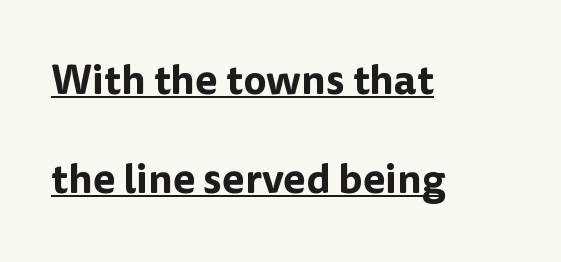
The image shows 41 px sans-serif type, upright; set left-aligned, loose line spacing (2.42x), normal letter spacing, underlined; low stroke contrast and a medium x-height.
